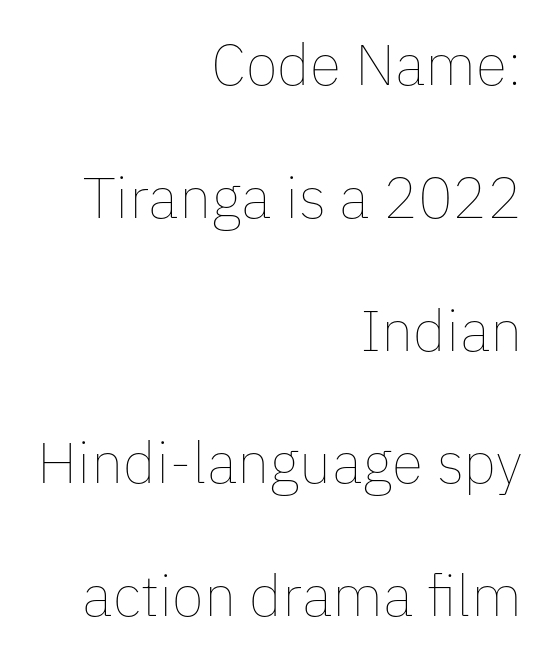
The image shows 58 px thin type, upright; set right-aligned, loose line spacing (2.29x), normal letter spacing, not underlined; low stroke contrast and a medium x-height.
